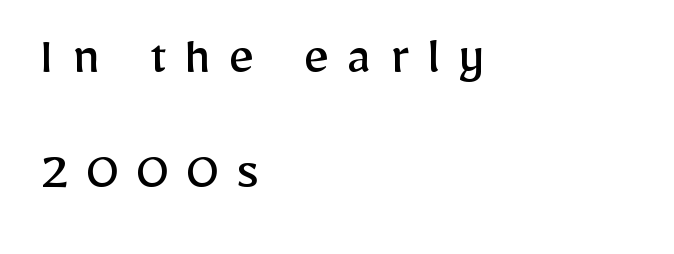
{"serif": "no", "italic": "no", "bold": "no", "weight": "regular", "width": "normal", "stroke_contrast": "low", "x_height": "medium", "monospaced": "no", "underline": "no", "align": "left", "line_spacing": "loose", "line_spacing_ratio": 2.02, "letter_spacing": "wide", "letter_spacing_em": 0.3, "glyph_px": 57}
